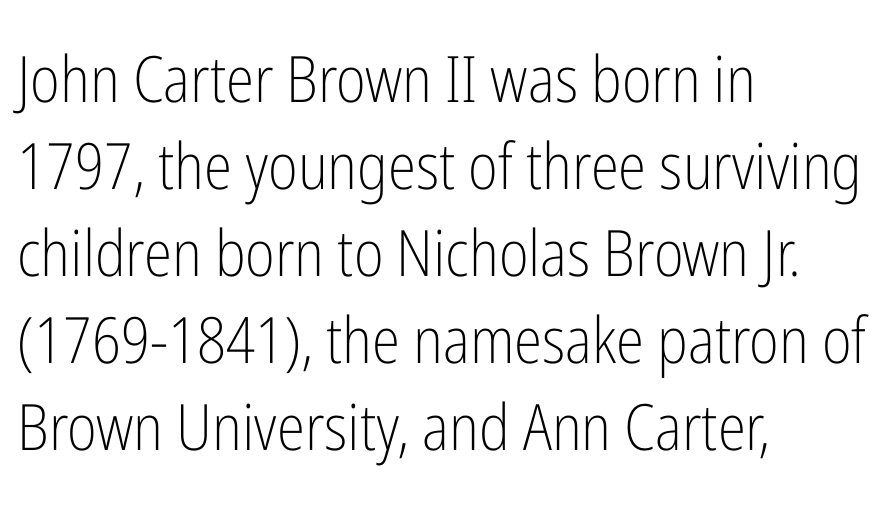
{"serif": "no", "italic": "no", "bold": "no", "weight": "light", "width": "condensed", "stroke_contrast": "low", "x_height": "medium", "monospaced": "no", "underline": "no", "align": "left", "line_spacing": "normal", "line_spacing_ratio": 1.36, "letter_spacing": "normal", "letter_spacing_em": 0.0, "glyph_px": 64}
